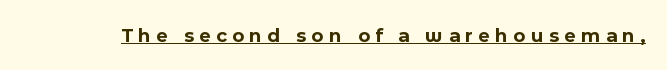
The image shows 20 px bold type, upright; set unusually wide letter spacing (+0.27 em), underlined.
